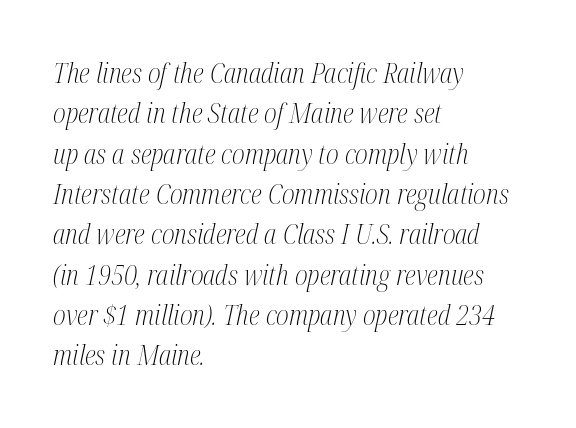
{"serif": "yes", "italic": "yes", "lean": "right", "slant_degrees": 12, "bold": "no", "weight": "light", "width": "condensed", "stroke_contrast": "medium", "x_height": "medium", "monospaced": "no", "underline": "no", "align": "left", "line_spacing": "normal", "line_spacing_ratio": 1.44, "letter_spacing": "normal", "letter_spacing_em": 0.0, "glyph_px": 28}
